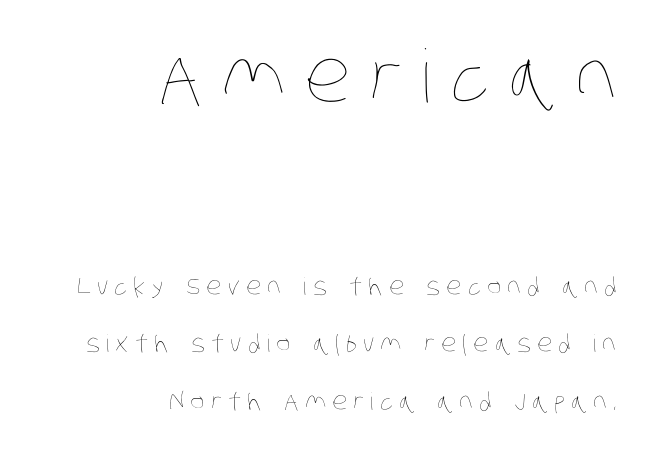
The image shows 73 px thin, condensed type; set right-aligned, loose line spacing (2.39x), unusually wide letter spacing (+0.26 em), not underlined; the first (top) block is 3.04x larger; low stroke contrast and a large x-height.
